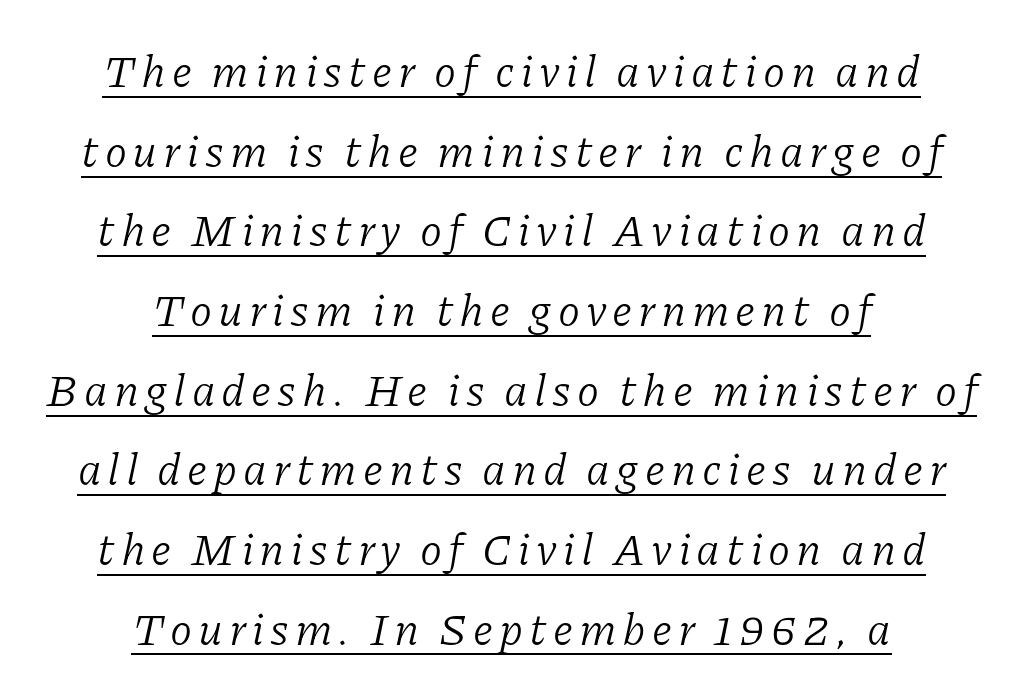
{"serif": "yes", "italic": "yes", "lean": "right", "slant_degrees": 11, "bold": "no", "weight": "light", "width": "normal", "stroke_contrast": "low", "x_height": "medium", "monospaced": "no", "underline": "yes", "align": "center", "line_spacing_ratio": 1.77, "glyph_px": 45}
